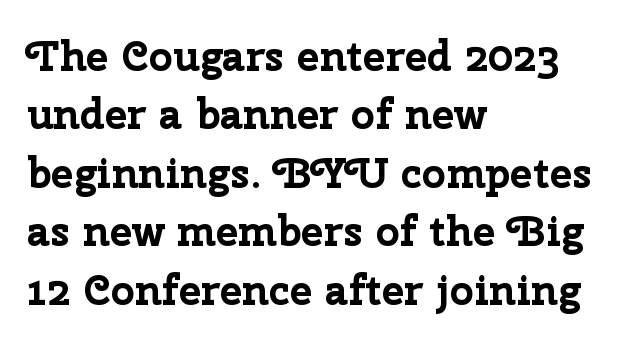
Q: Is the text bold? A: Yes.
Q: Is the text italic (slanted)? A: No, it is upright.
Q: Is the typeface a serif or a sans-serif typeface? A: Sans-serif.
Q: Is the text underlined? A: No.
Q: How is the paragraph aligned? A: Left-aligned.
Q: Is the spacing between letters normal or unusually wide? A: Normal.
Q: Is the spacing between lines tight, normal or loose? A: Normal.
Q: Width (condensed, normal, or wide)? A: Normal.
Q: Stroke contrast? A: Low.
Q: x-height? A: Medium.
Q: Monospaced? A: No.
